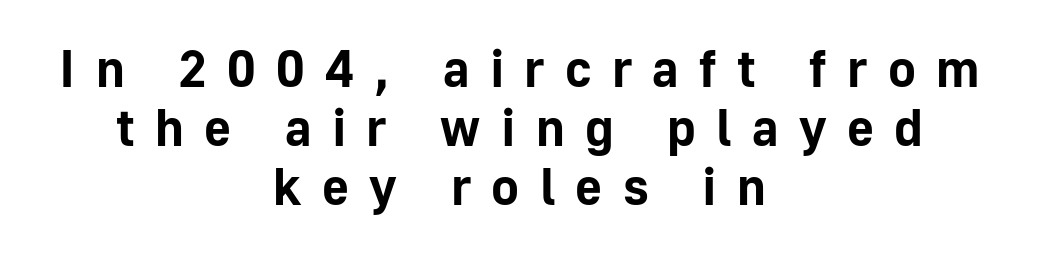
{"serif": "no", "italic": "no", "bold": "yes", "weight": "bold", "width": "normal", "stroke_contrast": "low", "x_height": "medium", "monospaced": "no", "underline": "no", "align": "center", "line_spacing": "tight", "line_spacing_ratio": 1.13, "letter_spacing": "wide", "letter_spacing_em": 0.39, "glyph_px": 52}
